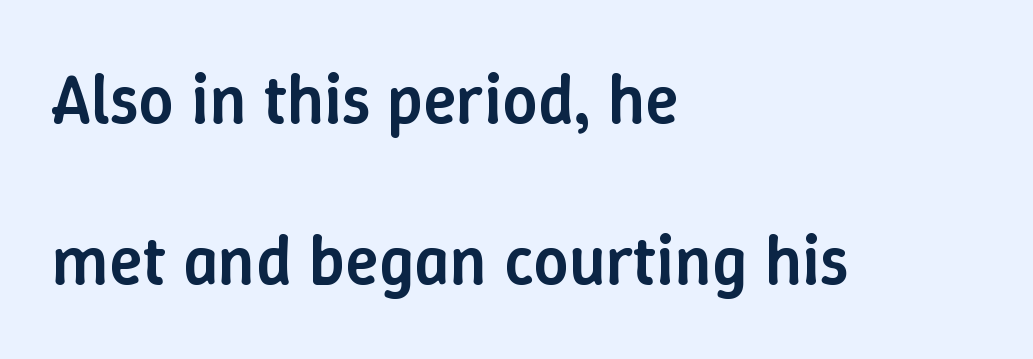
Q: Is the text bold? A: Semi-bold.
Q: Is the text italic (slanted)? A: No, it is upright.
Q: Is the text underlined? A: No.
Q: How is the paragraph aligned? A: Left-aligned.
Q: Is the spacing between letters normal or unusually wide? A: Normal.
Q: Is the spacing between lines tight, normal or loose? A: Loose.
Q: Width (condensed, normal, or wide)? A: Normal.
Q: Stroke contrast? A: Low.
Q: x-height? A: Medium.
Q: Monospaced? A: No.
